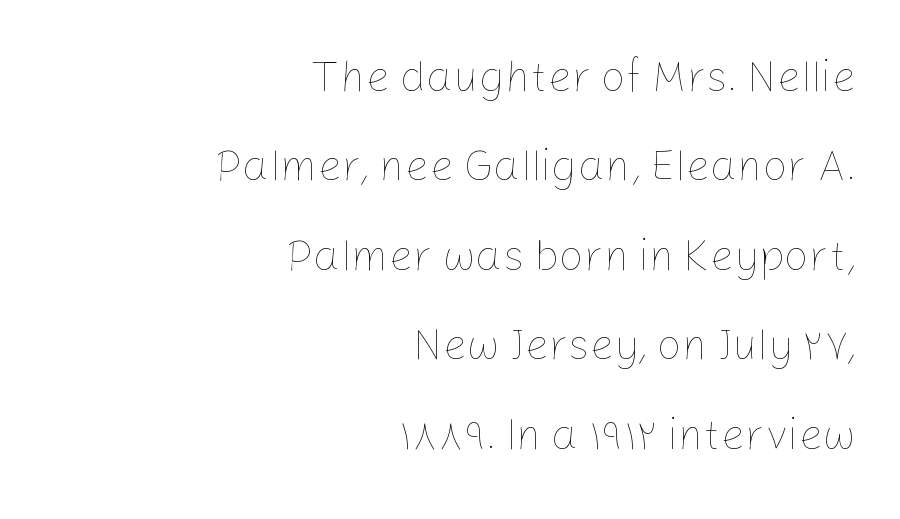
The image shows 43 px thin type, upright; set right-aligned, loose line spacing (2.08x), normal letter spacing, not underlined; low stroke contrast and a medium x-height.
